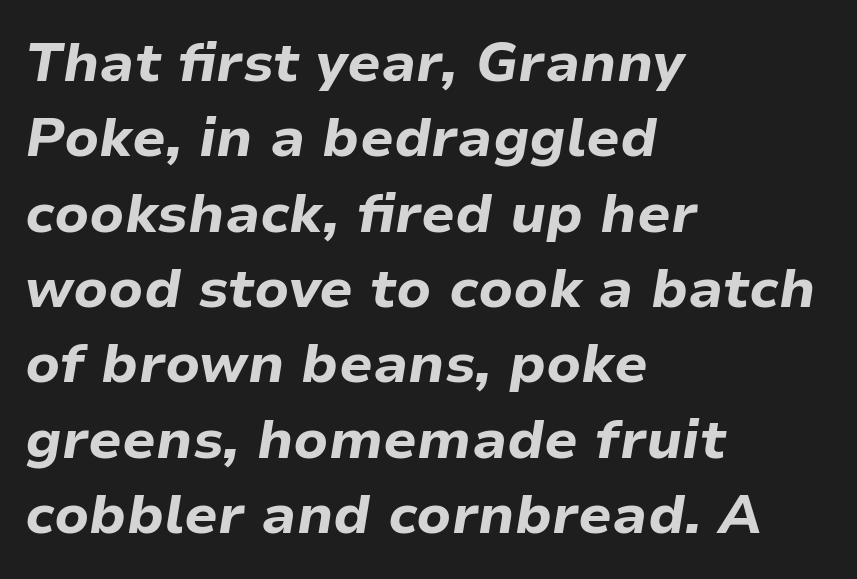
Glance below the letters and you will spot only blank space. Line starts are locked; line ends wander. The rendering applies a slant to the glyphs. The passage shown is typed in a proportional face where columns would drift. The typesetting leans heavy: a genuine bold.
